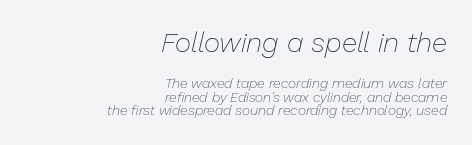
One glance says dense: line gaps are narrower than usual. It's the slanting kind of type. The foot of each line stays bare and open. The font sits on the lighter half of the weight spectrum, regular included. How are the letters spaced? Ordinarily, with no added tracking.
